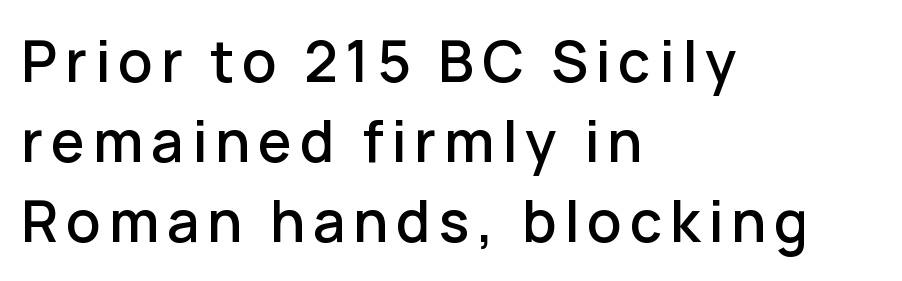
Q: Is the text italic (slanted)? A: No, it is upright.
Q: Is the typeface a serif or a sans-serif typeface? A: Sans-serif.
Q: Is the text underlined? A: No.
Q: How is the paragraph aligned? A: Left-aligned.
Q: Is the spacing between lines tight, normal or loose? A: Normal.
Q: Width (condensed, normal, or wide)? A: Normal.
Q: Stroke contrast? A: Low.
Q: x-height? A: Medium.
Q: Monospaced? A: No.
